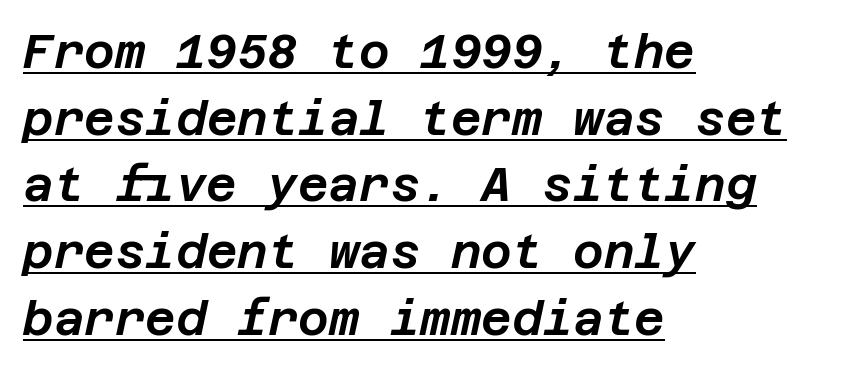
Q: Is the text italic (slanted)? A: Yes, it leans right by about 12 degrees.
Q: Is the text underlined? A: Yes.
Q: How is the paragraph aligned? A: Left-aligned.
Q: Is the spacing between letters normal or unusually wide? A: Normal.
Q: Is the spacing between lines tight, normal or loose? A: Normal.
Q: Width (condensed, normal, or wide)? A: Normal.
Q: Stroke contrast? A: Low.
Q: x-height? A: Large.
